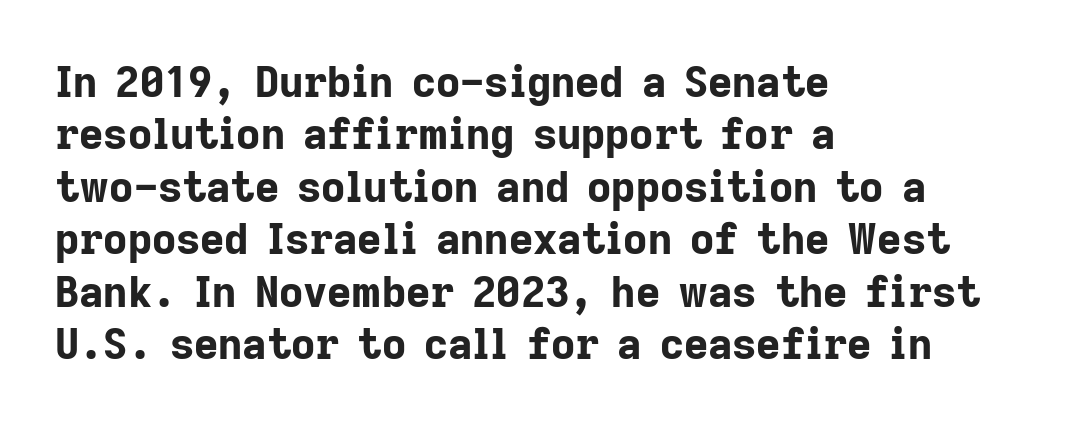
The passage shown has conventional tracking throughout. Posture: upright roman. In terms of letterform style, serifs are entirely absent. Notice how thick the strokes are: this is what a full bold looks like. Decoration check: the copy has no underline.
